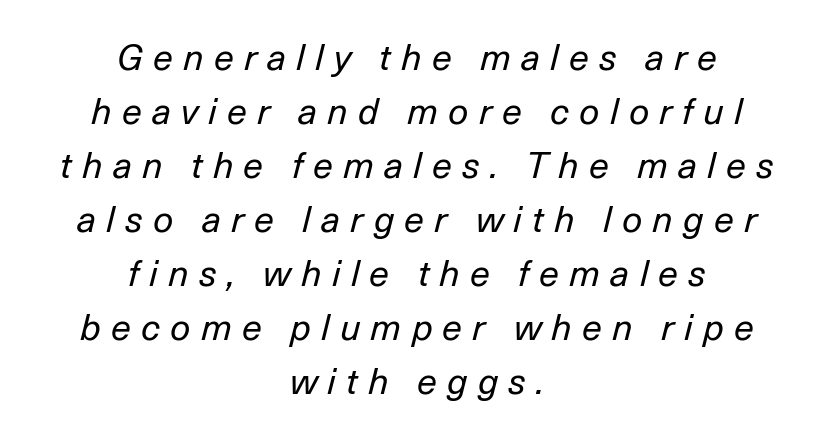
The image shows 36 px regular-weight type, italic (leaning right); set centered, normal line spacing (1.5x), unusually wide letter spacing (+0.28 em), not underlined; low stroke contrast and a medium x-height.
